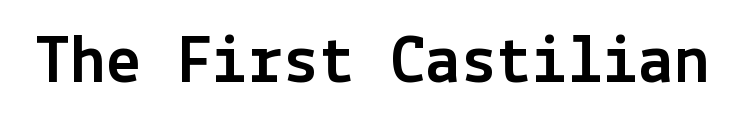
{"serif": "no", "italic": "no", "width": "normal", "x_height": "medium", "underline": "no", "letter_spacing": "normal", "letter_spacing_em": 0.0, "glyph_px": 71}
